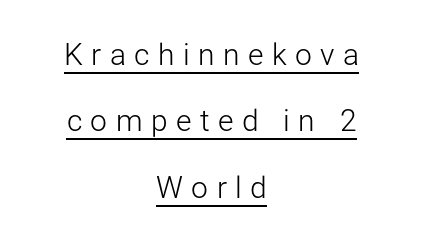
Q: Is the text bold? A: No.
Q: Is the text italic (slanted)? A: No, it is upright.
Q: Is the typeface a serif or a sans-serif typeface? A: Sans-serif.
Q: Is the text underlined? A: Yes.
Q: How is the paragraph aligned? A: Centered.
Q: Is the spacing between letters normal or unusually wide? A: Unusually wide.
Q: Is the spacing between lines tight, normal or loose? A: Loose.
Q: Width (condensed, normal, or wide)? A: Normal.
Q: Stroke contrast? A: Low.
Q: x-height? A: Medium.
Q: Monospaced? A: No.
